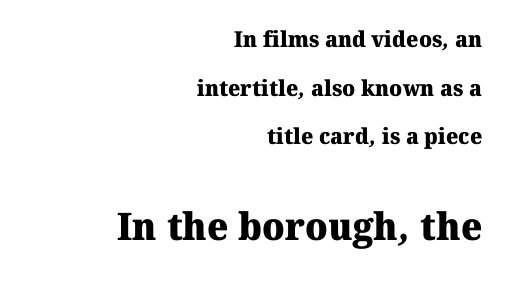
On the weight axis this lands at bold, roughly 700. The passage shown is not underscored anywhere. A flush-right, rag-left setting is used for this passage. You get the small type first, then a jump to larger type. These lines are rendered in a variable-pitch font. A typesetter would label this face a serif.
